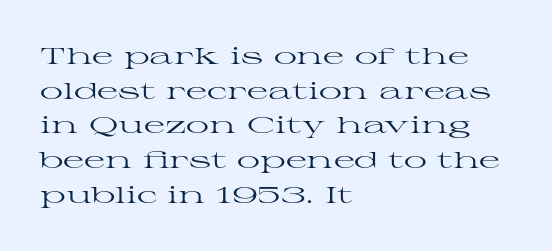
Vertical strokes here are truly vertical. Is the block centered? No — it sits flush against the left margin. Standard letterfit; no display-style spreading of the glyphs. This is not heavy type; no bold has been used.
